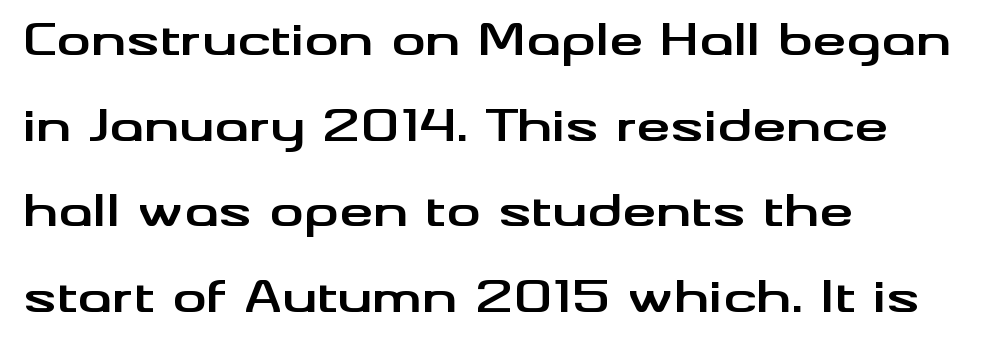
{"serif": "no", "italic": "no", "bold": "yes", "weight": "bold", "width": "wide", "stroke_contrast": "medium", "x_height": "small", "monospaced": "no", "underline": "no", "align": "left", "line_spacing": "loose", "line_spacing_ratio": 1.99, "letter_spacing": "normal", "letter_spacing_em": 0.0, "glyph_px": 43}
